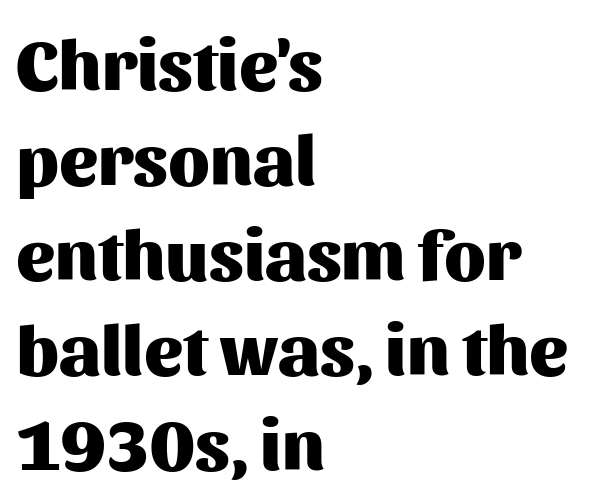
{"serif": "no", "italic": "no", "bold": "yes", "weight": "heavy", "width": "normal", "stroke_contrast": "medium", "x_height": "medium", "monospaced": "no", "underline": "no", "align": "left", "line_spacing": "normal", "line_spacing_ratio": 1.32, "letter_spacing": "normal", "letter_spacing_em": 0.0, "glyph_px": 72}
